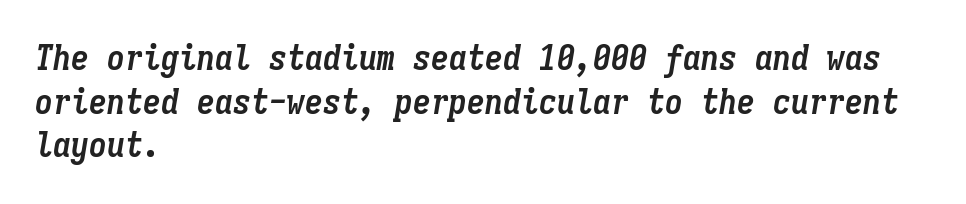
{"italic": "yes", "lean": "right", "slant_degrees": 9, "bold": "yes", "weight": "semibold", "width": "condensed", "stroke_contrast": "low", "x_height": "medium", "monospaced": "yes", "underline": "no", "align": "left", "line_spacing_ratio": 1.21, "letter_spacing": "normal", "letter_spacing_em": 0.0, "glyph_px": 36}
